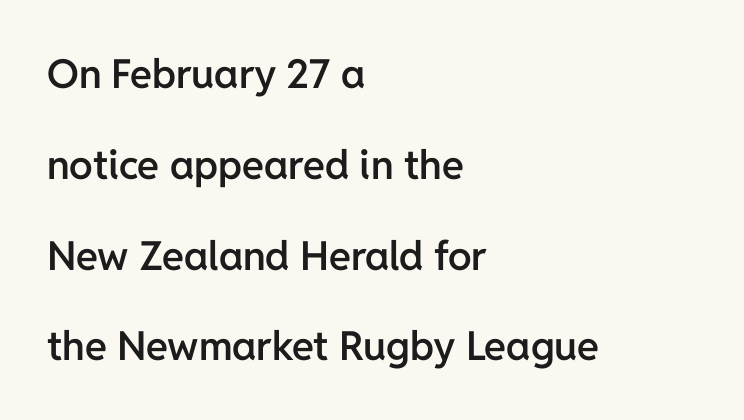
The image shows 40 px semibold sans-serif type, upright; set left-aligned, loose line spacing (2.27x), normal letter spacing, not underlined; low stroke contrast and a medium x-height.
